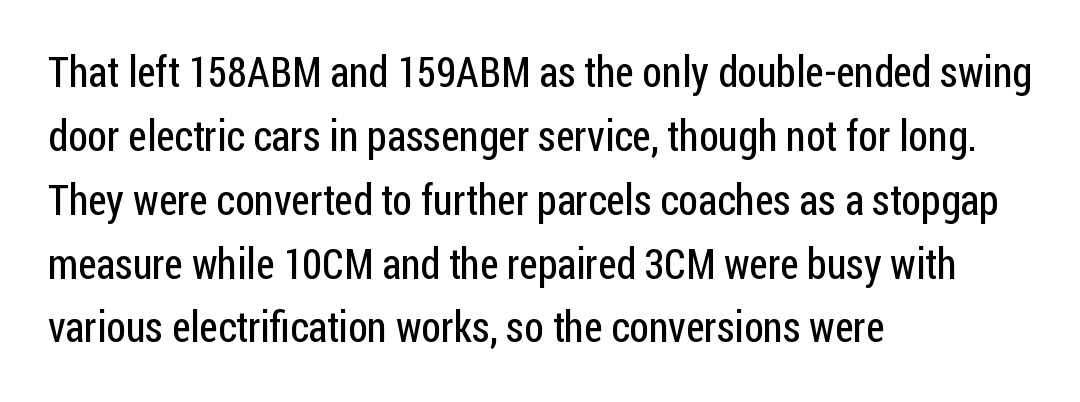
Q: Is the text bold? A: No.
Q: Is the text italic (slanted)? A: No, it is upright.
Q: Is the typeface a serif or a sans-serif typeface? A: Sans-serif.
Q: Is the text underlined? A: No.
Q: How is the paragraph aligned? A: Left-aligned.
Q: Is the spacing between letters normal or unusually wide? A: Normal.
Q: Is the spacing between lines tight, normal or loose? A: Normal.
Q: Width (condensed, normal, or wide)? A: Condensed.
Q: Stroke contrast? A: Low.
Q: x-height? A: Medium.
Q: Monospaced? A: No.
